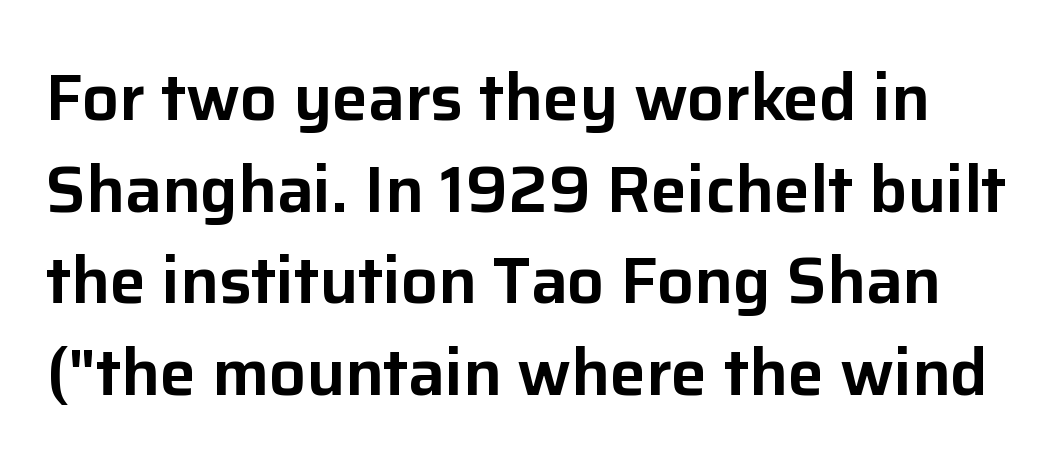
The gaps between neighbouring characters are ordinary and unremarkable. This sample uses an upright cut, with every glyph sitting square on the baseline. Interline gaps are of average width in this sample. Rule under the text: the space is simply empty. In terms of letterform style, serifs are entirely absent.
